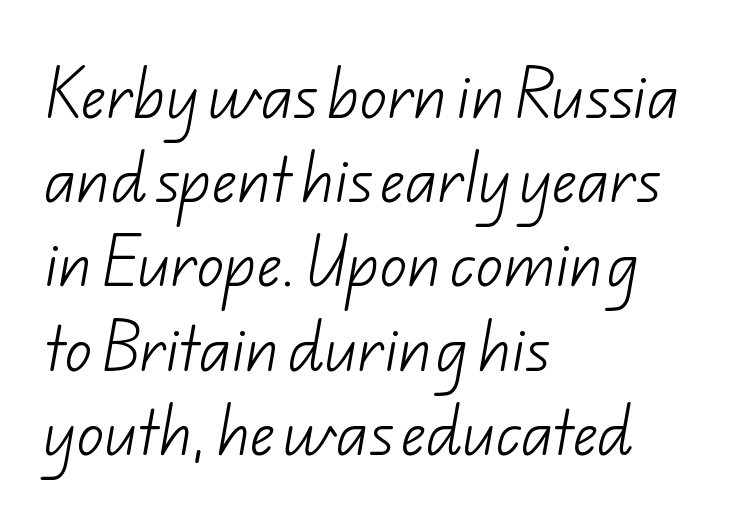
The characters display no serif detailing; their extremities are plain. A typesetter would call this zero additional tracking. If you measured baseline to baseline, you'd find a middling distance. Which margin do the lines hug? The left one — the right edge is uneven.
